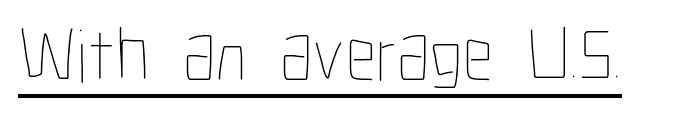
Q: Is the text bold? A: No.
Q: Is the text italic (slanted)? A: No, it is upright.
Q: Is the text underlined? A: Yes.
Q: Is the spacing between letters normal or unusually wide? A: Normal.
Q: Width (condensed, normal, or wide)? A: Condensed.
Q: Stroke contrast? A: Low.
Q: x-height? A: Medium.
Q: Monospaced? A: No.
